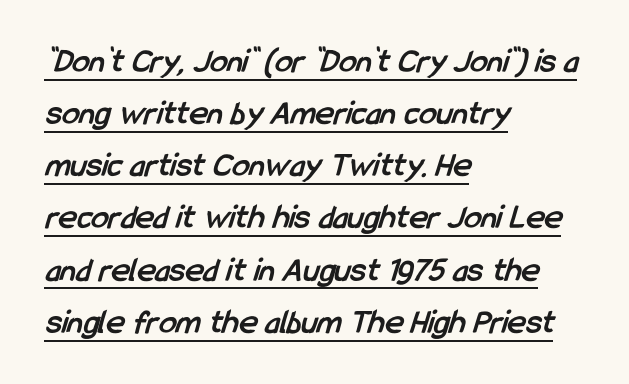
Q: Is the text bold? A: Yes.
Q: Is the typeface a serif or a sans-serif typeface? A: Sans-serif.
Q: Is the text underlined? A: Yes.
Q: How is the paragraph aligned? A: Left-aligned.
Q: Is the spacing between letters normal or unusually wide? A: Normal.
Q: Is the spacing between lines tight, normal or loose? A: Normal.
Q: Width (condensed, normal, or wide)? A: Condensed.
Q: Stroke contrast? A: Low.
Q: x-height? A: Medium.
Q: Monospaced? A: No.
